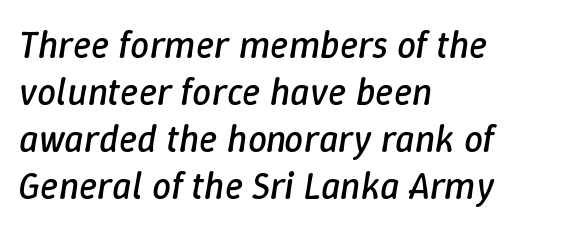
Q: Is the text bold? A: No.
Q: Is the text italic (slanted)? A: Yes, it leans right by about 9 degrees.
Q: Is the text underlined? A: No.
Q: How is the paragraph aligned? A: Left-aligned.
Q: Is the spacing between letters normal or unusually wide? A: Normal.
Q: Width (condensed, normal, or wide)? A: Normal.
Q: Stroke contrast? A: Low.
Q: x-height? A: Medium.
Q: Monospaced? A: No.
